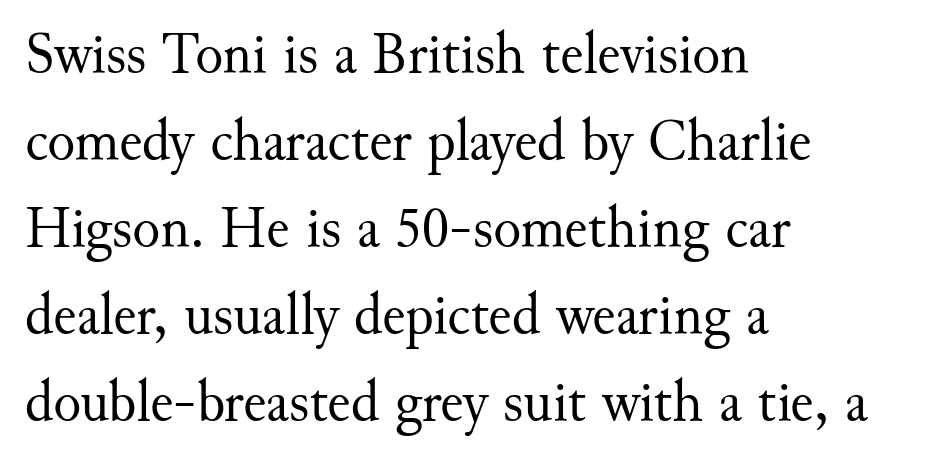
{"serif": "yes", "italic": "no", "bold": "no", "weight": "regular", "width": "normal", "stroke_contrast": "medium", "x_height": "small", "monospaced": "no", "underline": "no", "align": "left", "line_spacing": "normal", "line_spacing_ratio": 1.5, "letter_spacing": "normal", "letter_spacing_em": 0.0, "glyph_px": 58}
